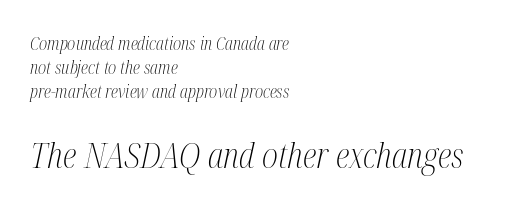
Q: Is the text bold? A: No.
Q: Is the text italic (slanted)? A: Yes, it leans right by about 12 degrees.
Q: Is the typeface a serif or a sans-serif typeface? A: Serif.
Q: Is the text underlined? A: No.
Q: How is the paragraph aligned? A: Left-aligned.
Q: Is the spacing between letters normal or unusually wide? A: Normal.
Q: Is the spacing between lines tight, normal or loose? A: Normal.
Q: Which block of text is set in a larger size, the first (top) or the second (bottom)? A: The second (bottom) one.
Q: Width (condensed, normal, or wide)? A: Condensed.
Q: Stroke contrast? A: Medium.
Q: x-height? A: Medium.
Q: Monospaced? A: No.
